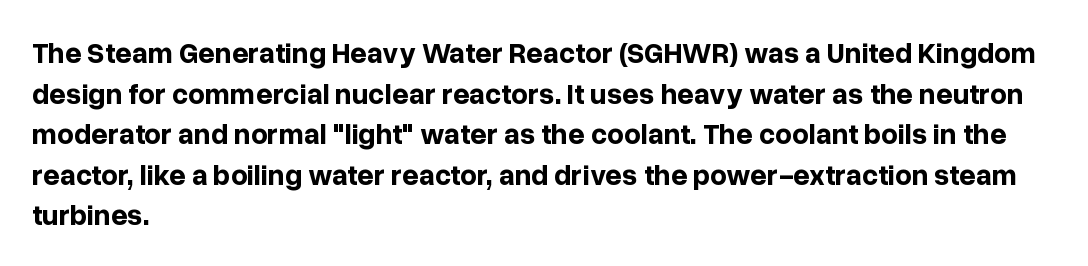
{"serif": "no", "italic": "no", "bold": "yes", "weight": "bold", "width": "normal", "stroke_contrast": "low", "x_height": "medium", "monospaced": "no", "underline": "no", "align": "left", "line_spacing": "normal", "line_spacing_ratio": 1.4, "letter_spacing": "normal", "letter_spacing_em": 0.0, "glyph_px": 29}
